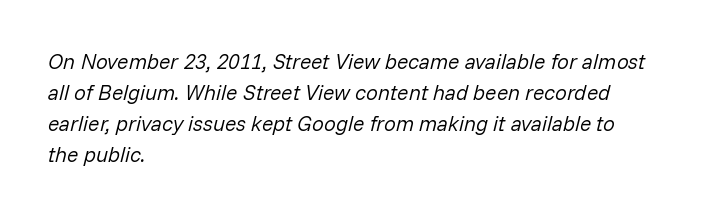
The image shows 21 px text type, italic (leaning right); set left-aligned, normal line spacing (1.47x), normal letter spacing, not underlined.
